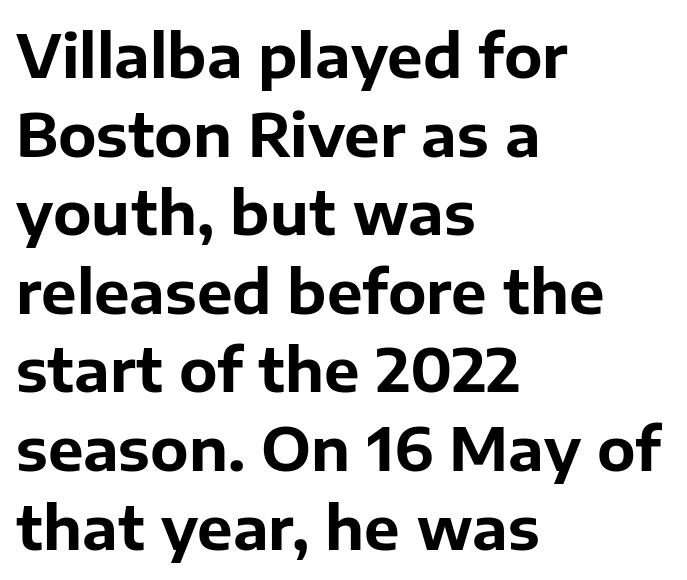
{"serif": "no", "italic": "no", "bold": "yes", "weight": "bold", "width": "normal", "stroke_contrast": "low", "x_height": "medium", "monospaced": "no", "underline": "no", "align": "left", "line_spacing": "normal", "line_spacing_ratio": 1.31, "letter_spacing": "normal", "letter_spacing_em": 0.0, "glyph_px": 60}
